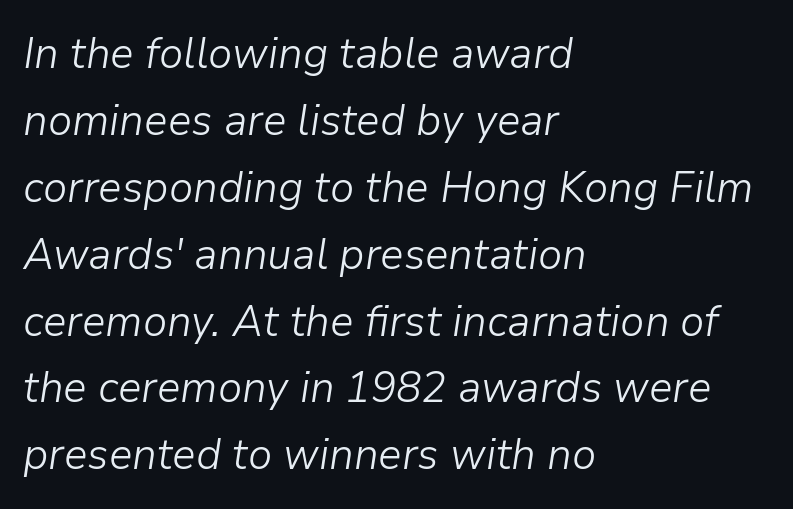
Is this a fixed-width face? No — the glyphs have proportional, varying widths. Anything drawn beneath the words? Only blank space. One glance says typical: line gaps are just what's usual. If you drew a line through each stem, it would be angled. Tracking here is standard; glyphs follow each other at the usual distance.
